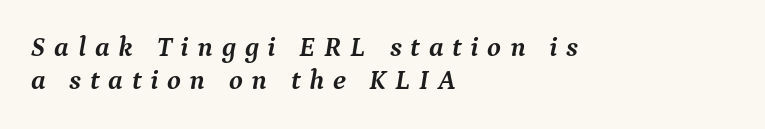
Compared with an ordinary text face, these strokes are far heavier — a full bold. Is this a fixed-width face? No — the glyphs have proportional, varying widths. The paragraph shown leans on its left margin. There's an unmistakable incline to the writing here.
